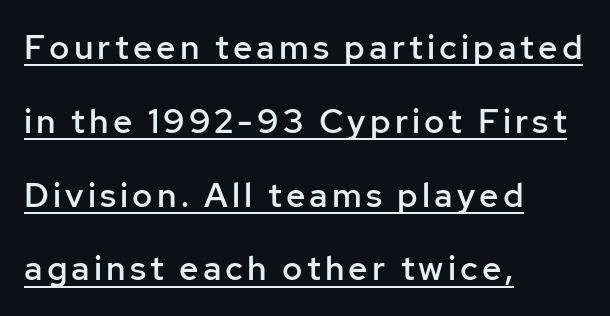
The image shows 34 px semibold sans-serif type, upright; set left-aligned, loose line spacing (2.17x), underlined; low stroke contrast and a medium x-height.
